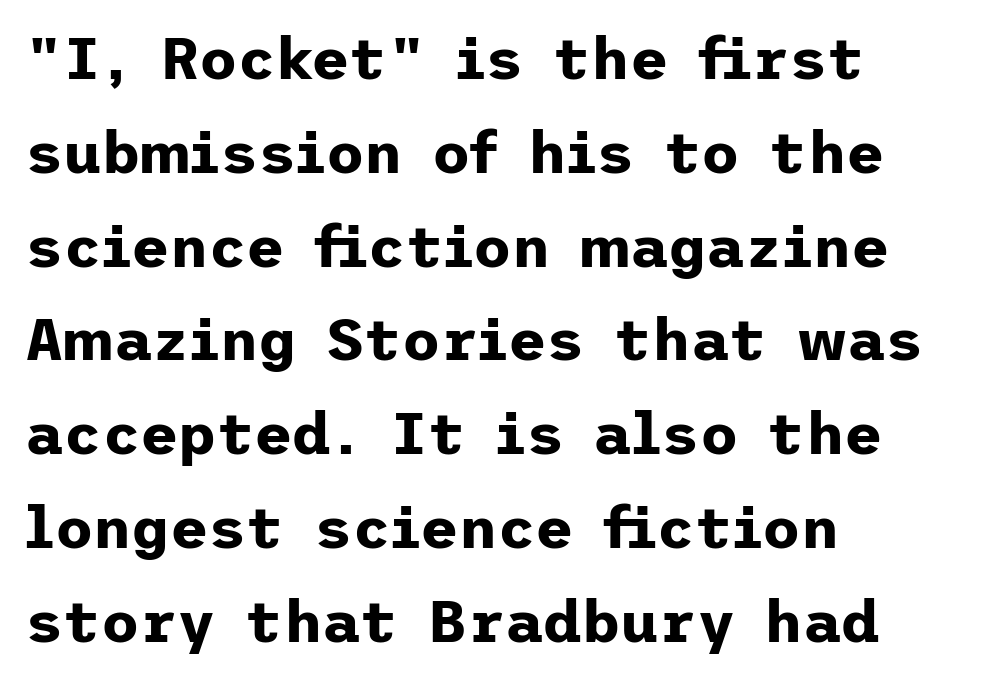
I'd call this a sans setting — the letters go barefoot. Vertical spacing — default. Every stem runs plumb, perpendicular to the baseline. Typesetter's note: full bold, strokes at maximum text heaviness. Descenders are the only things crossing below the line. One-word summary of the alignment: left.
